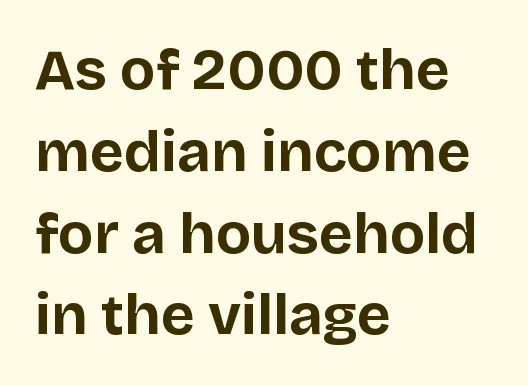
{"serif": "no", "italic": "no", "bold": "yes", "weight": "bold", "width": "normal", "stroke_contrast": "low", "x_height": "large", "monospaced": "no", "underline": "no", "align": "left", "line_spacing": "normal", "line_spacing_ratio": 1.41, "letter_spacing": "normal", "letter_spacing_em": 0.0, "glyph_px": 58}
